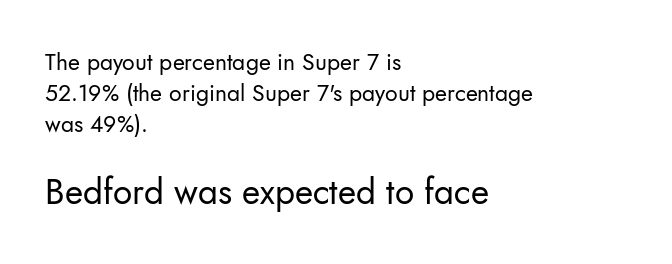
The image shows 35 px regular-weight sans-serif type, upright; set left-aligned, normal line spacing (1.35x), normal letter spacing, not underlined; the second (bottom) block is 1.52x larger; low stroke contrast and a small x-height.
